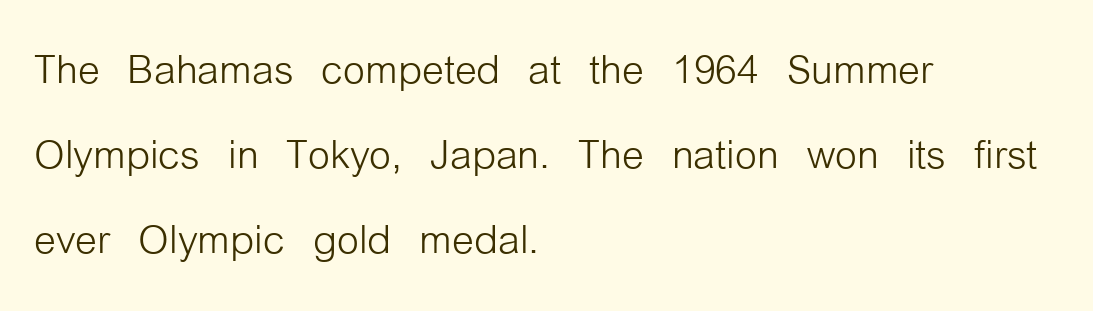
The image shows 56 px light, condensed sans-serif type, upright; set left-aligned, normal line spacing (1.52x), normal letter spacing, not underlined; low stroke contrast and a medium x-height.
